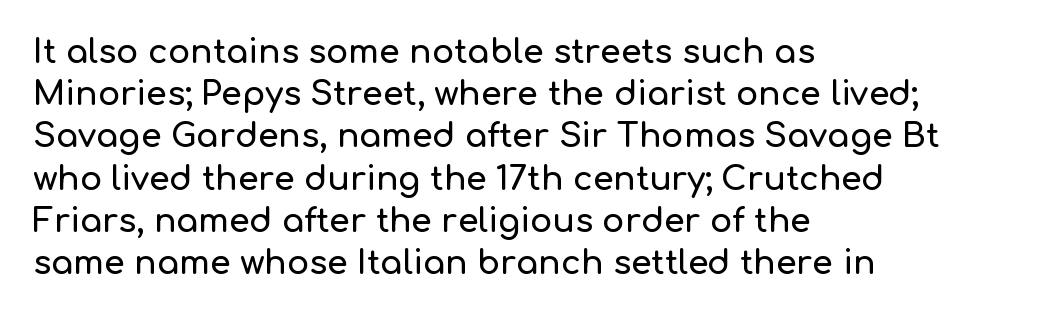
Successive baselines arrive at the customary interval. Nothing unusual about the tracking: characters are spaced as the font intends. The rendering anchors every line to the left-hand side. Does the type have serifs? No, each stem ends abruptly. You can tell it's not italic because the verticals are truly vertical. Lines of text with bare space underneath.
